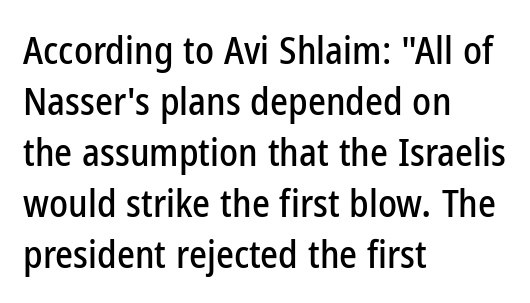
This is roman type, the default non-slanted kind. These lines stack with their left ends in a neat column. The vertical gap from one line to the next is medium. Descender tails drop into unmarked territory. Here the designer chose a conventional face with non-uniform glyph widths.
